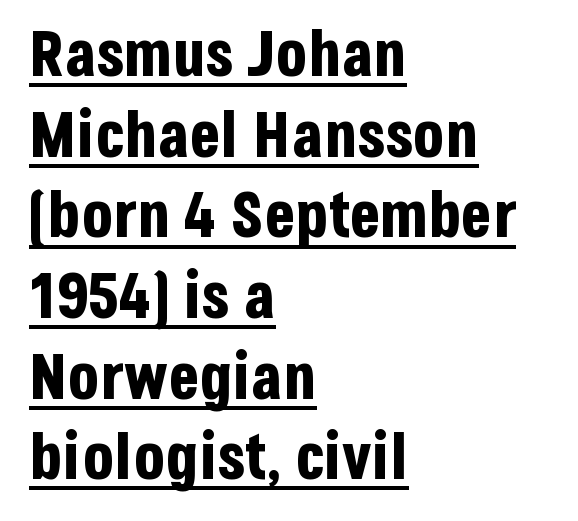
The image shows 64 px bold, condensed sans-serif type, upright; set left-aligned, normal line spacing (1.26x), normal letter spacing, underlined; low stroke contrast and a large x-height.
